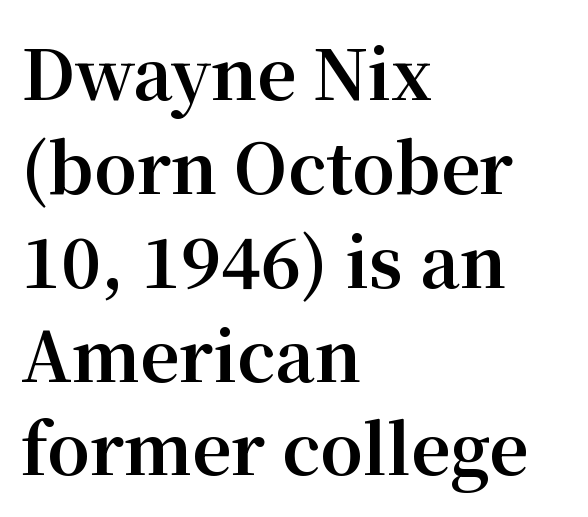
{"serif": "yes", "italic": "no", "bold": "yes", "weight": "bold", "width": "normal", "stroke_contrast": "medium", "x_height": "medium", "monospaced": "no", "underline": "no", "align": "left", "line_spacing": "normal", "line_spacing_ratio": 1.38, "letter_spacing": "normal", "letter_spacing_em": 0.0, "glyph_px": 68}
